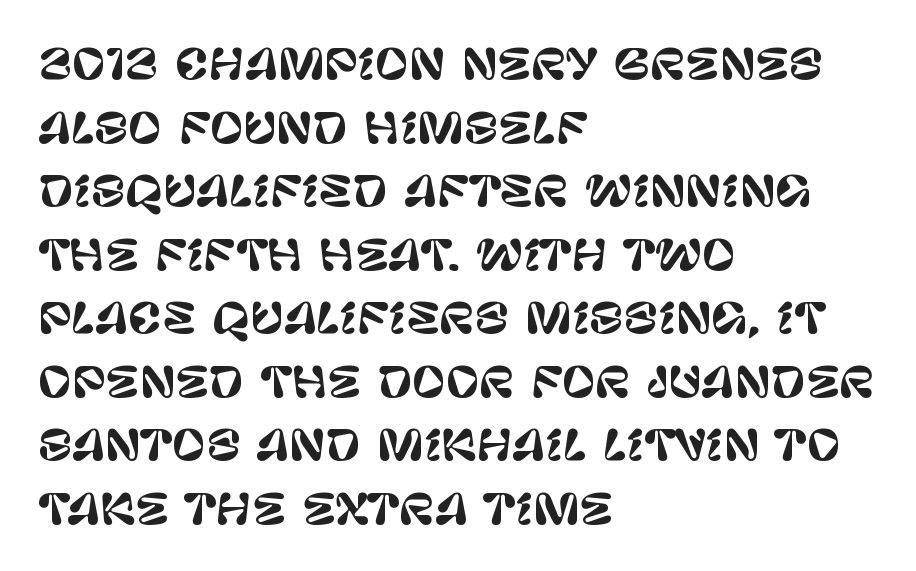
{"serif": "no", "width": "normal", "stroke_contrast": "low", "x_height": "large", "monospaced": "no", "underline": "no", "align": "left", "line_spacing": "normal", "line_spacing_ratio": 1.55, "letter_spacing": "normal", "letter_spacing_em": 0.0, "glyph_px": 41}
